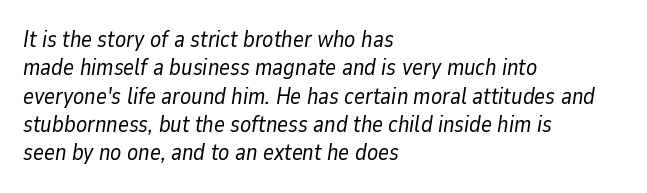
Short note: letters normally spaced. A typesetter would mark this as italic. This sample is left-justified, so line endings fall wherever the words run out. Stroke thickness stays within the range of a standard reading face or lighter. Clear beneath every line of the passage.
